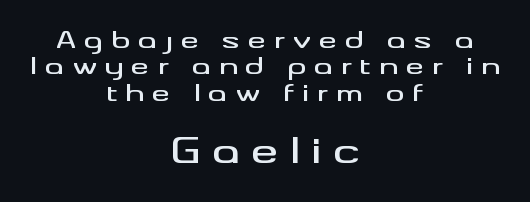
{"serif": "no", "italic": "no", "width": "wide", "stroke_contrast": "medium", "x_height": "small", "monospaced": "no", "underline": "no", "align": "center", "line_spacing": "tight", "line_spacing_ratio": 1.15, "letter_spacing": "wide", "letter_spacing_em": 0.34, "larger_block": "second", "size_ratio": 1.48, "glyph_px": 34}
